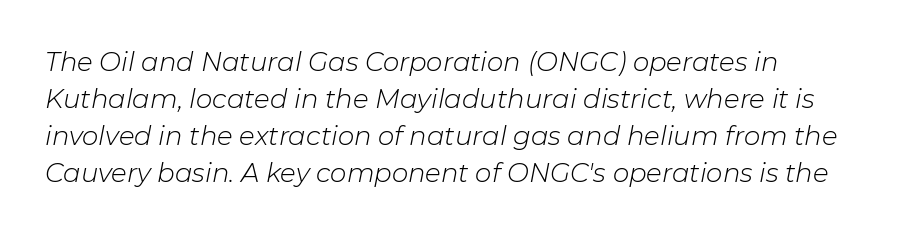
{"italic": "yes", "lean": "right", "slant_degrees": 11, "bold": "no", "underline": "no", "align": "left", "line_spacing": "normal", "line_spacing_ratio": 1.42, "letter_spacing": "normal", "letter_spacing_em": 0.0, "glyph_px": 26}
